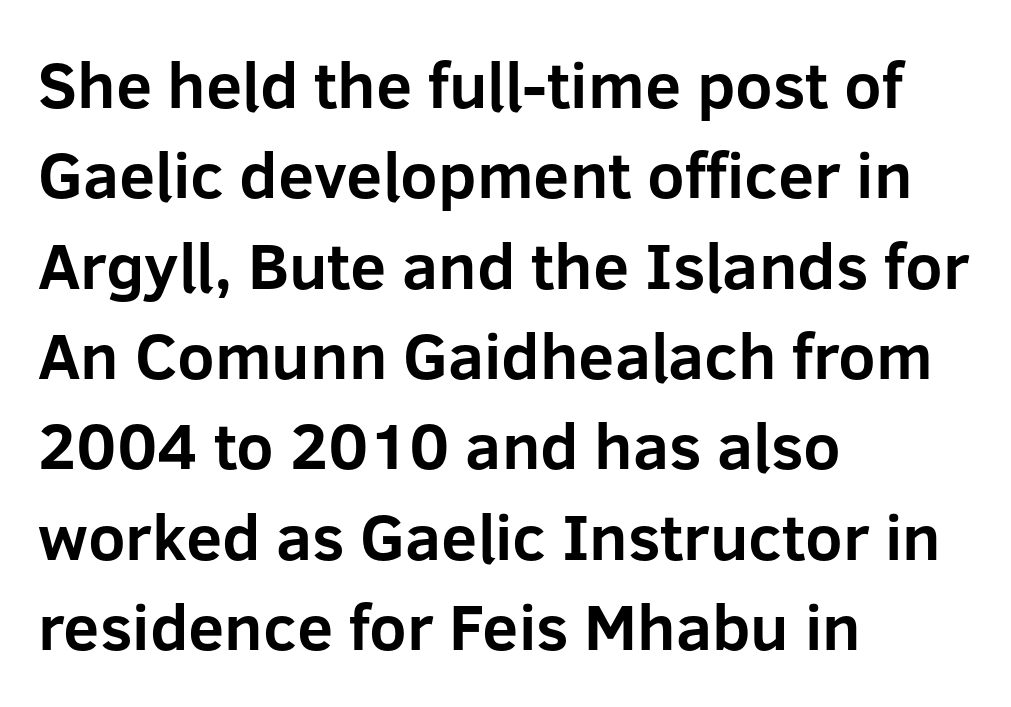
Q: Is the text bold? A: Yes.
Q: Is the text italic (slanted)? A: No, it is upright.
Q: Is the typeface a serif or a sans-serif typeface? A: Sans-serif.
Q: Is the text underlined? A: No.
Q: How is the paragraph aligned? A: Left-aligned.
Q: Is the spacing between letters normal or unusually wide? A: Normal.
Q: Is the spacing between lines tight, normal or loose? A: Normal.
Q: Width (condensed, normal, or wide)? A: Normal.
Q: Stroke contrast? A: Low.
Q: x-height? A: Medium.
Q: Monospaced? A: No.
